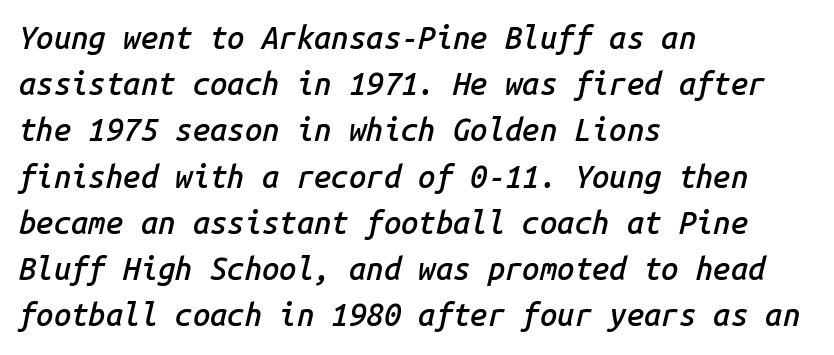
{"italic": "yes", "lean": "right", "slant_degrees": 14, "bold": "semi", "weight": "semibold", "width": "normal", "stroke_contrast": "low", "x_height": "medium", "monospaced": "yes", "underline": "no", "align": "left", "line_spacing": "normal", "line_spacing_ratio": 1.49, "letter_spacing": "normal", "letter_spacing_em": 0.0, "glyph_px": 31}
